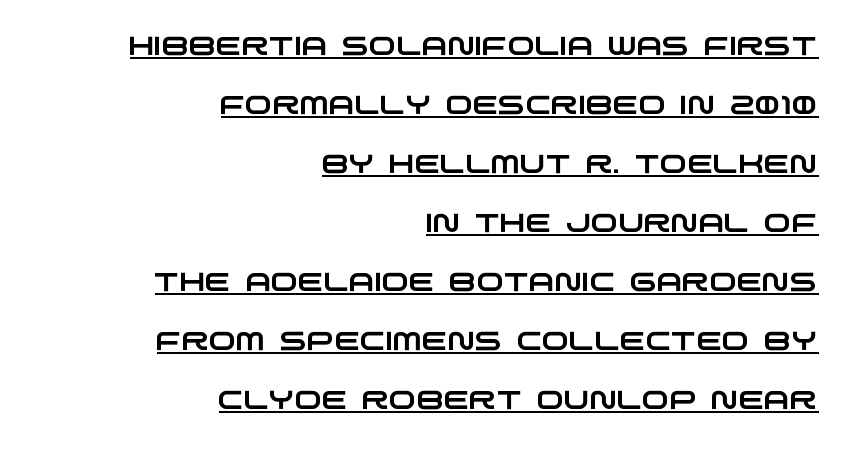
{"underline": "yes", "align": "right", "line_spacing": "loose", "line_spacing_ratio": 2.27, "letter_spacing": "normal", "letter_spacing_em": 0.0, "glyph_px": 26}
